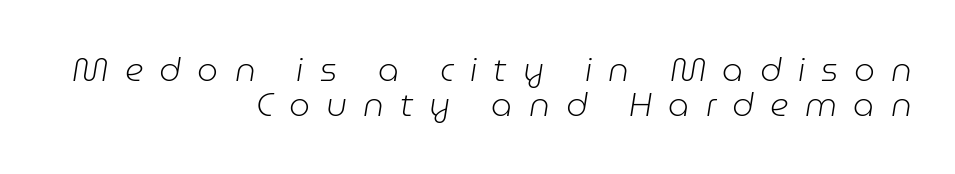
{"italic": "yes", "lean": "right", "slant_degrees": 9, "bold": "no", "weight": "light", "width": "normal", "stroke_contrast": "low", "x_height": "medium", "monospaced": "no", "underline": "no", "align": "right", "line_spacing": "tight", "line_spacing_ratio": 1.06, "letter_spacing": "wide", "letter_spacing_em": 0.49, "glyph_px": 33}
